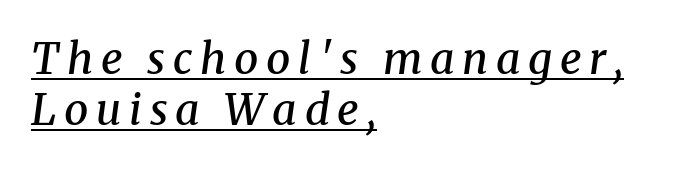
{"serif": "yes", "italic": "yes", "lean": "right", "slant_degrees": 8, "bold": "semi", "weight": "semibold", "width": "normal", "stroke_contrast": "medium", "x_height": "medium", "monospaced": "no", "underline": "yes", "align": "left", "line_spacing_ratio": 1.19, "glyph_px": 43}
